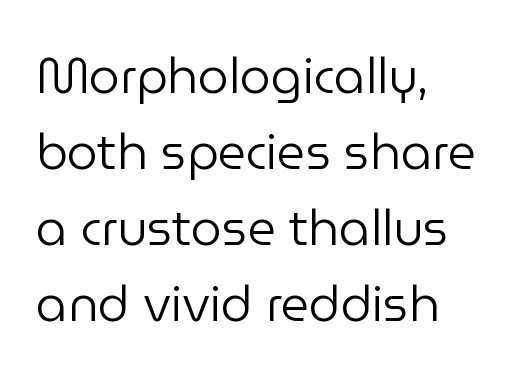
Honestly, the letter spacing is just normal — you wouldn't notice it. Tall strokes in this sample are plumb rather than angled. The face used here is a sans, in the tradition of grotesques and geometrics. The strip under each line holds only bare page. In CSS terms this would be text-align: left. Proportional: the letters do not fall into vertical columns.
